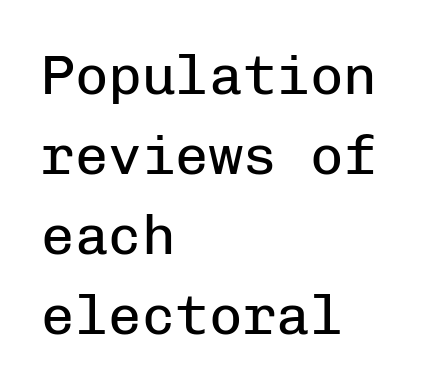
Q: Is the text bold? A: No.
Q: Is the text italic (slanted)? A: No, it is upright.
Q: Is the typeface a serif or a sans-serif typeface? A: Sans-serif.
Q: Is the text underlined? A: No.
Q: How is the paragraph aligned? A: Left-aligned.
Q: Is the spacing between letters normal or unusually wide? A: Normal.
Q: Is the spacing between lines tight, normal or loose? A: Normal.
Q: Width (condensed, normal, or wide)? A: Normal.
Q: Stroke contrast? A: Low.
Q: x-height? A: Medium.
Q: Monospaced? A: Yes.
